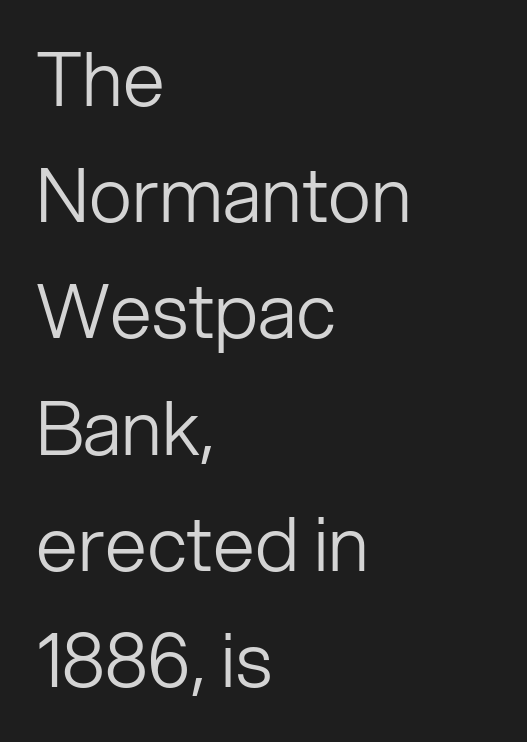
{"serif": "no", "italic": "no", "bold": "no", "weight": "light", "width": "normal", "stroke_contrast": "low", "x_height": "medium", "monospaced": "no", "underline": "no", "align": "left", "line_spacing": "normal", "line_spacing_ratio": 1.55, "letter_spacing": "normal", "letter_spacing_em": 0.0, "glyph_px": 75}
